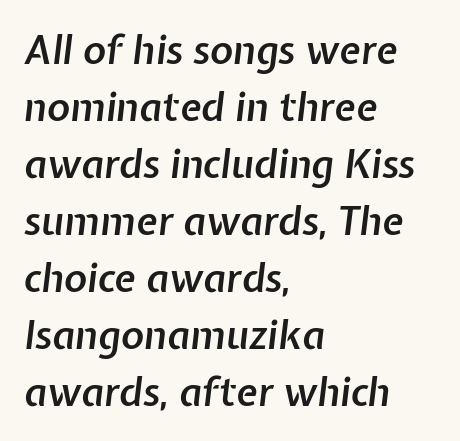
Only glyphs here, with clear space below each row. There is no visible air inserted between adjacent glyphs. This rendering uses left alignment, leaving the right contour irregular. What's the leading like? Ordinary, nothing unusual.
